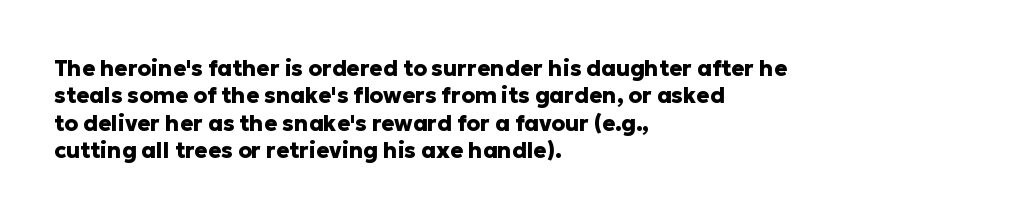
Chunky letters — that's bold for sure. Caption: standard tracking, unaltered. Descenders are the only things crossing below the line. Typeset ragged right — the left edge is the straight one. The letters stand upright; this is a roman face.
